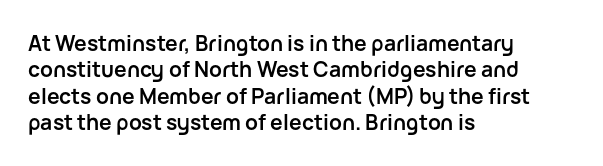
The image shows 21 px bold type, upright; set left-aligned, normal line spacing (1.26x), normal letter spacing, not underlined.
